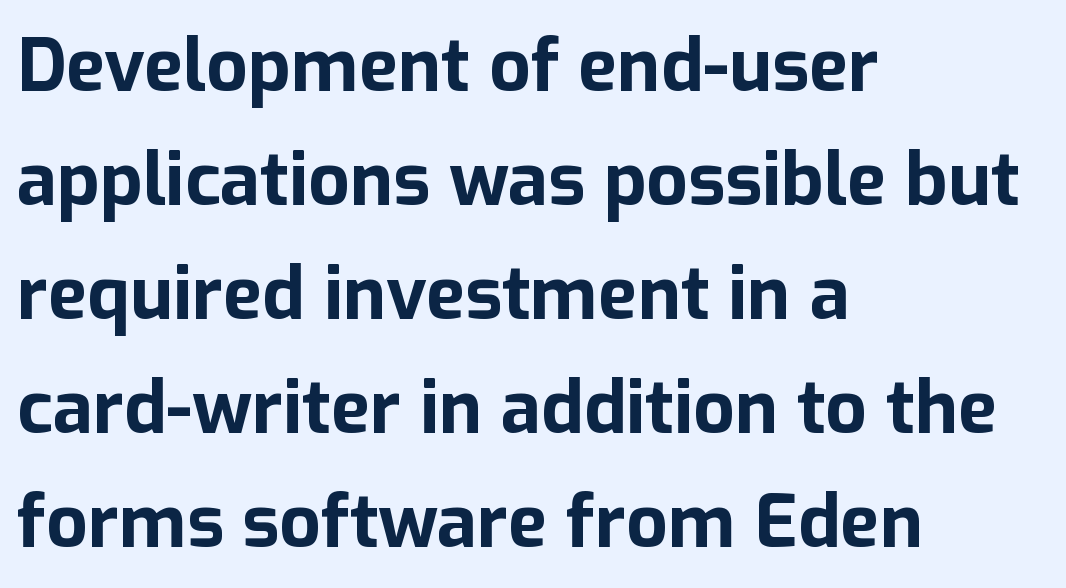
Ordinary non-slanted type is in use. Bare-footed words on every line. Left-aligned paragraph, ragged on the right. Proportional: the letters do not fall into vertical columns. Students, observe: this is what conventionally led text looks like. Short note: letters normally spaced.
